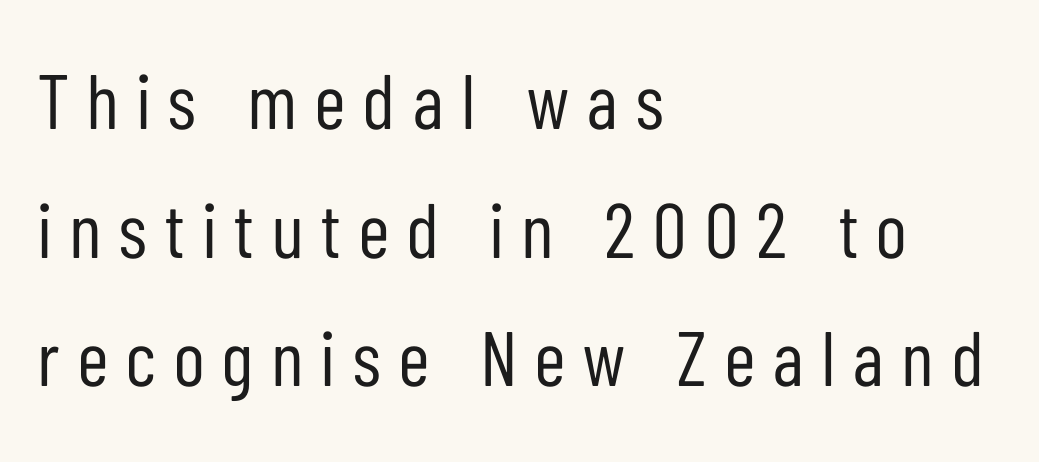
A typesetter would mark this as roman, not italic. This rendering employs a face without finishing strokes, i.e., a sans-serif. Is the letter spacing exaggerated? Yes — the characters are pushed far apart. If you measured baseline to baseline, you'd find a middling distance. The words here are not underlined.
